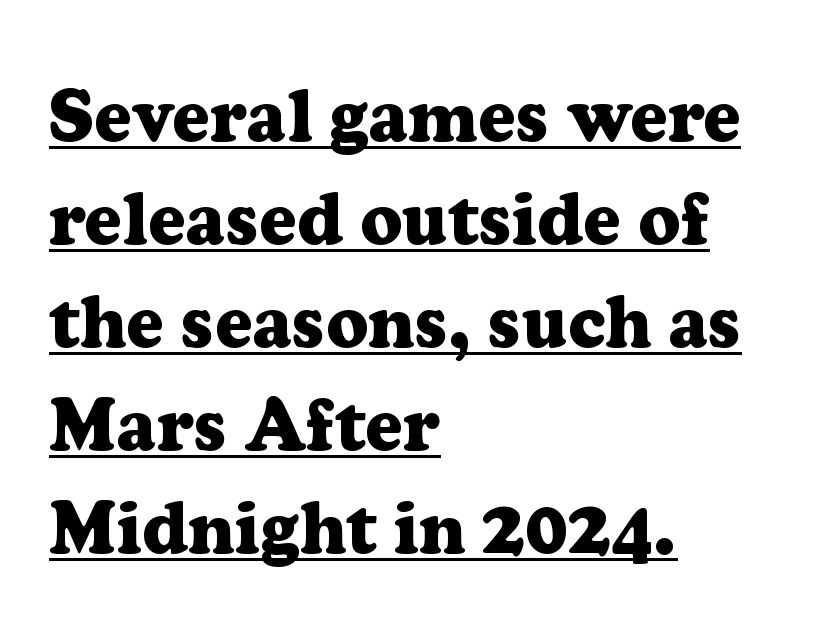
The image shows 73 px heavy serif type, upright; set left-aligned, normal line spacing (1.41x), normal letter spacing, underlined; low stroke contrast and a medium x-height.
